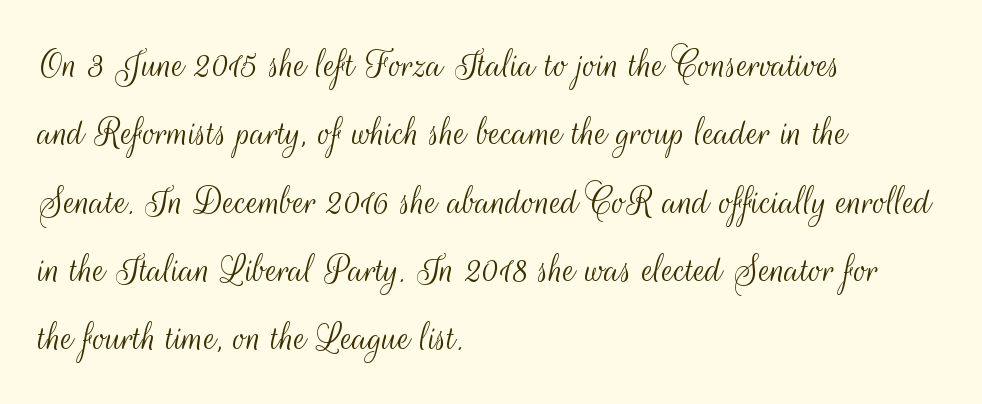
The image shows 43 px light, condensed sans-serif type; set left-aligned, normal line spacing (1.59x), normal letter spacing, not underlined; medium stroke contrast and a small x-height.
